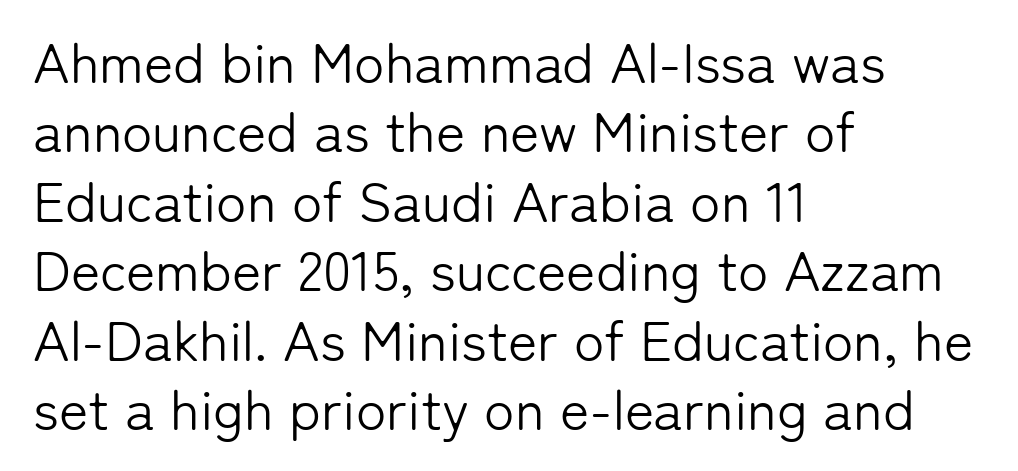
The image shows 56 px light sans-serif type, upright; set left-aligned, line spacing 1.24x, normal letter spacing, not underlined; low stroke contrast and a medium x-height.
